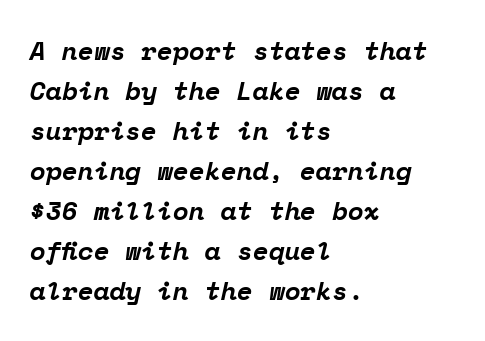
Observe the ordinary spacing: letters are neighbours, not strangers. Is the type slanted? Yes — the strokes lean at a clear angle. The leading is moderate, giving the passage an even texture. Nobody drew a line under any word here. Heavy-handed strokes throughout: this text is bold.
